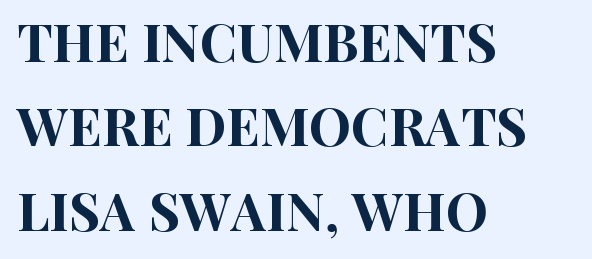
No italicization has been applied; the sample stays upright. The baseline area is clear. In CSS terms this would be text-align: left. Between one letter and the next there's only the usual sliver of space.
